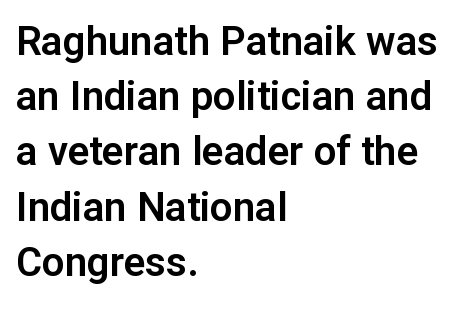
Q: Is the text italic (slanted)? A: No, it is upright.
Q: Is the typeface a serif or a sans-serif typeface? A: Sans-serif.
Q: Is the text underlined? A: No.
Q: How is the paragraph aligned? A: Left-aligned.
Q: Is the spacing between letters normal or unusually wide? A: Normal.
Q: Is the spacing between lines tight, normal or loose? A: Normal.
Q: Width (condensed, normal, or wide)? A: Normal.
Q: Stroke contrast? A: Low.
Q: x-height? A: Medium.
Q: Monospaced? A: No.
